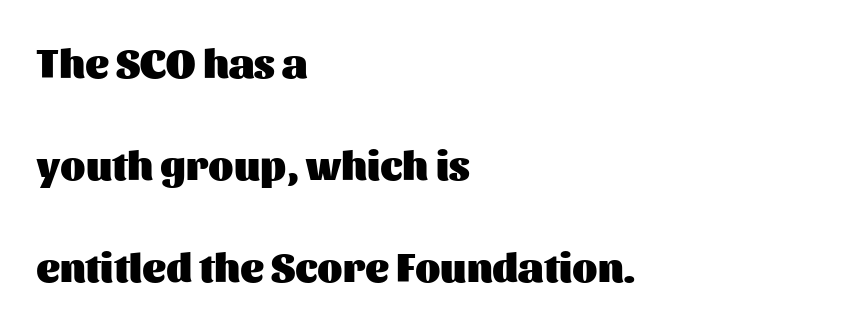
The image shows 41 px heavy sans-serif type, upright; set left-aligned, loose line spacing (2.49x), normal letter spacing, not underlined; medium stroke contrast and a medium x-height.
